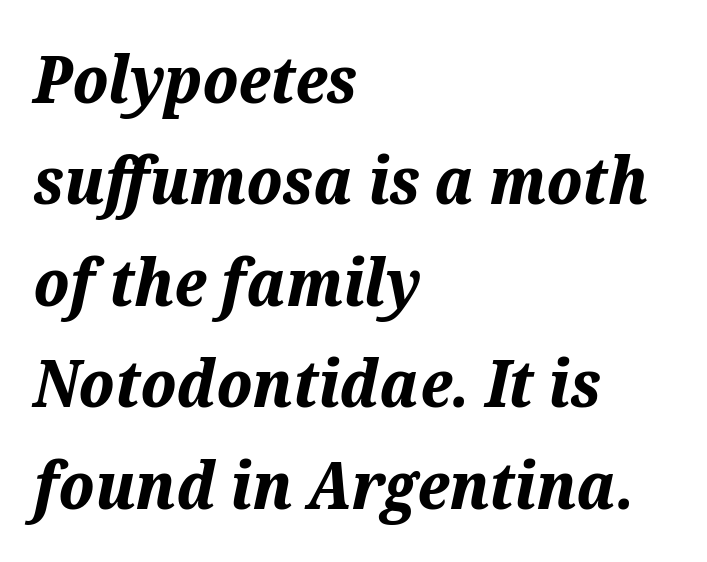
The image shows 65 px bold type, italic (leaning right); set left-aligned, normal line spacing (1.56x), normal letter spacing, not underlined; medium stroke contrast and a medium x-height.
